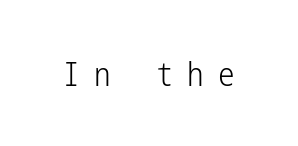
The image shows 33 px light, condensed sans-serif type, upright; set unusually wide letter spacing (+0.44 em), not underlined; low stroke contrast and a medium x-height.
